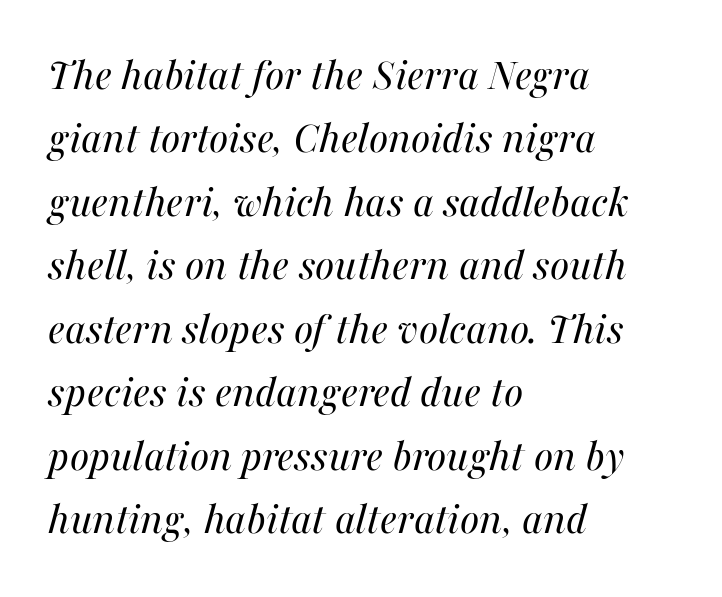
Q: Is the text bold? A: No.
Q: Is the text italic (slanted)? A: Yes, it leans right by about 16 degrees.
Q: Is the text underlined? A: No.
Q: How is the paragraph aligned? A: Left-aligned.
Q: Is the spacing between letters normal or unusually wide? A: Normal.
Q: Is the spacing between lines tight, normal or loose? A: Normal.
Q: Width (condensed, normal, or wide)? A: Normal.
Q: Stroke contrast? A: Medium.
Q: x-height? A: Medium.
Q: Monospaced? A: No.
